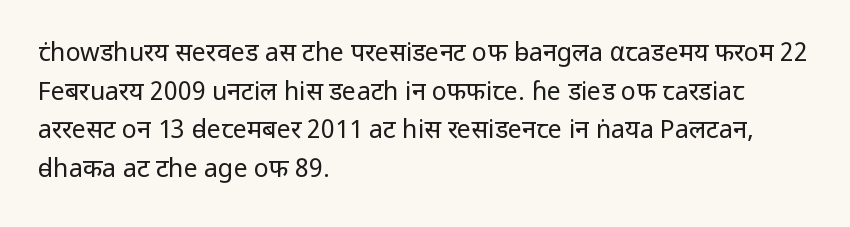
The image shows 25 px text type, upright; set left-aligned, normal line spacing (1.55x), normal letter spacing, not underlined.
